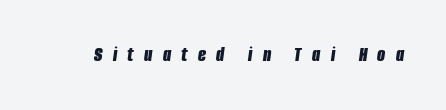
{"italic": "yes", "lean": "right", "slant_degrees": 8, "bold": "yes", "underline": "no", "letter_spacing": "wide", "letter_spacing_em": 0.49, "glyph_px": 21}
